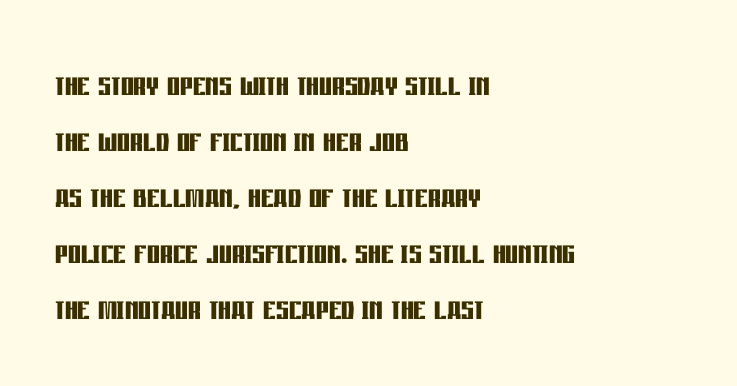
Q: Is the text bold? A: Yes.
Q: Is the text italic (slanted)? A: No, it is upright.
Q: Is the typeface a serif or a sans-serif typeface? A: Sans-serif.
Q: Is the text underlined? A: No.
Q: How is the paragraph aligned? A: Left-aligned.
Q: Is the spacing between letters normal or unusually wide? A: Normal.
Q: Is the spacing between lines tight, normal or loose? A: Normal.
Q: Width (condensed, normal, or wide)? A: Condensed.
Q: Stroke contrast? A: Low.
Q: x-height? A: Large.
Q: Monospaced? A: No.
